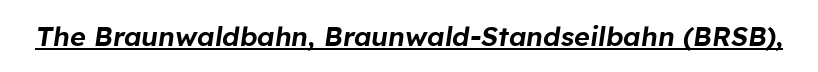
{"italic": "yes", "lean": "right", "slant_degrees": 8, "underline": "yes", "letter_spacing": "normal", "letter_spacing_em": 0.0, "glyph_px": 27}
